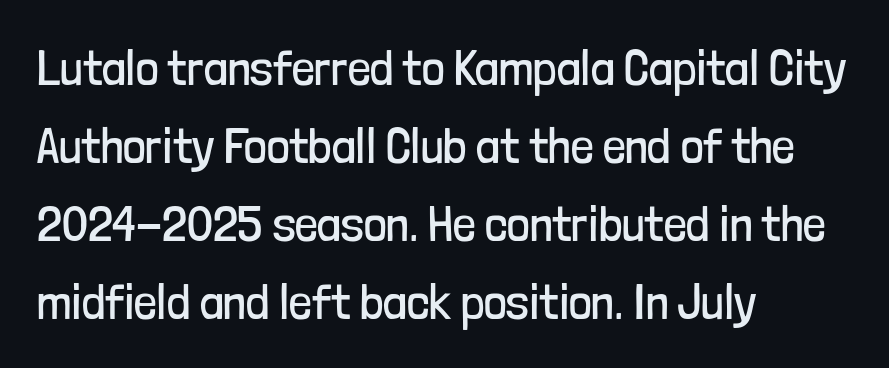
Rule under the text: the space is simply empty. A typesetter would mark this as roman, not italic. Spacing between characters is what you'd get straight out of the box. Proportional: the letters do not fall into vertical columns.
